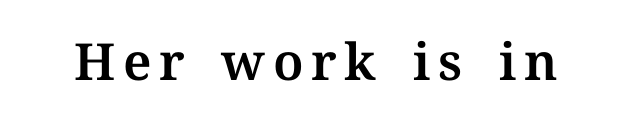
The image shows 51 px text type, upright; set not underlined; medium stroke contrast and a medium x-height.
